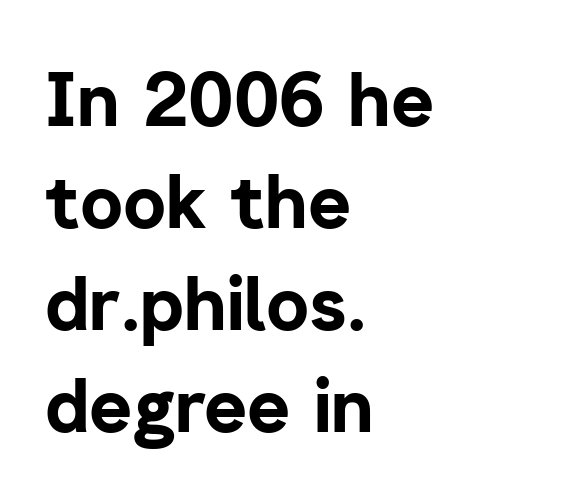
Has an underline been added? It has not. The letters advance in unequal steps, a hallmark of proportional type. The letters sit at their default tracking, neither squeezed nor spread. This sample uses an upright cut, with every glyph sitting square on the baseline. In terms of leading, this rendering sits right in the middle.
